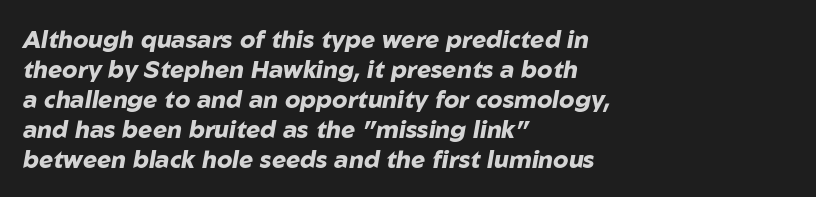
The image shows 24 px bold type, italic (leaning right); set left-aligned, normal line spacing (1.25x), normal letter spacing, not underlined.
